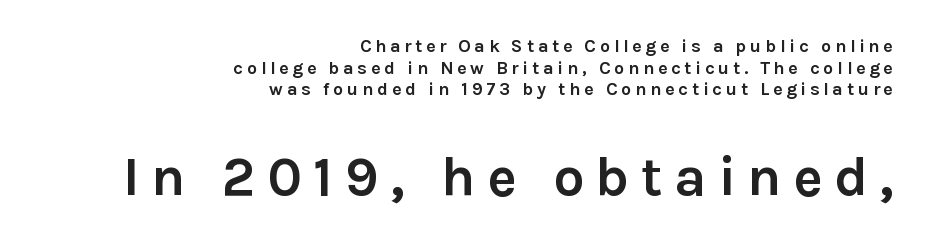
The image shows 55 px semibold sans-serif type, upright; set right-aligned, line spacing 1.2x, unusually wide letter spacing (+0.21 em), not underlined; the second (bottom) block is 3.06x larger; low stroke contrast and a medium x-height.
